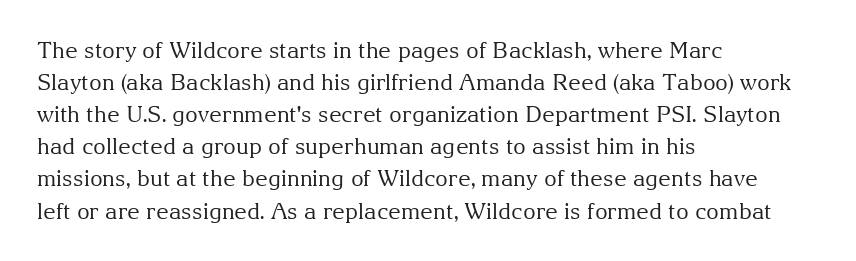
Weight: in the light-to-regular range. These lines keep a tight, regular rhythm from letter to letter. Any mark beneath the type? The region is blank. Left-aligned paragraph, ragged on the right. If you drew a line through each stem, it would be perfectly vertical. Honestly, the row spacing looks completely unremarkable.
